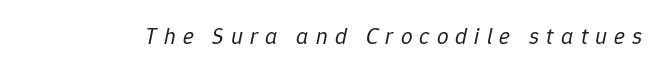
Q: Is the text bold? A: No.
Q: Is the text italic (slanted)? A: Yes, it leans right by about 12 degrees.
Q: Is the text underlined? A: No.
Q: Is the spacing between letters normal or unusually wide? A: Unusually wide.
